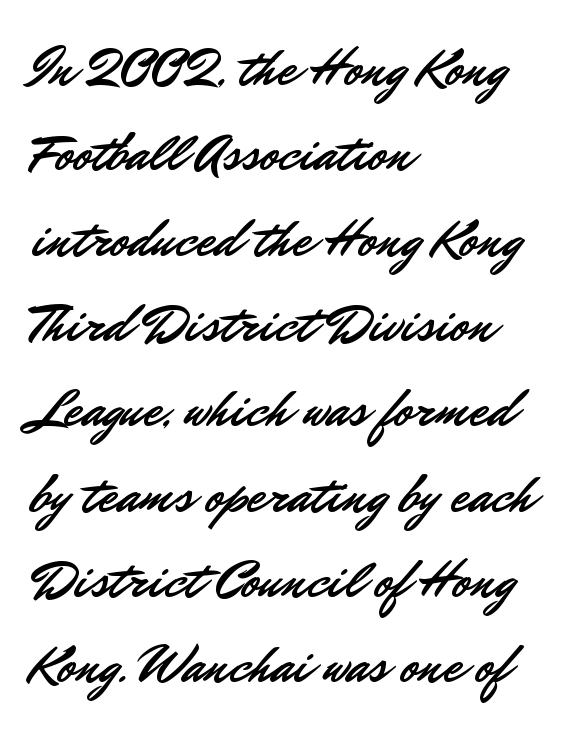
Q: Is the text italic (slanted)? A: Yes.
Q: Is the typeface a serif or a sans-serif typeface? A: Sans-serif.
Q: Is the text underlined? A: No.
Q: How is the paragraph aligned? A: Left-aligned.
Q: Is the spacing between letters normal or unusually wide? A: Normal.
Q: Is the spacing between lines tight, normal or loose? A: Normal.
Q: Width (condensed, normal, or wide)? A: Normal.
Q: Stroke contrast? A: Low.
Q: x-height? A: Small.
Q: Monospaced? A: No.
